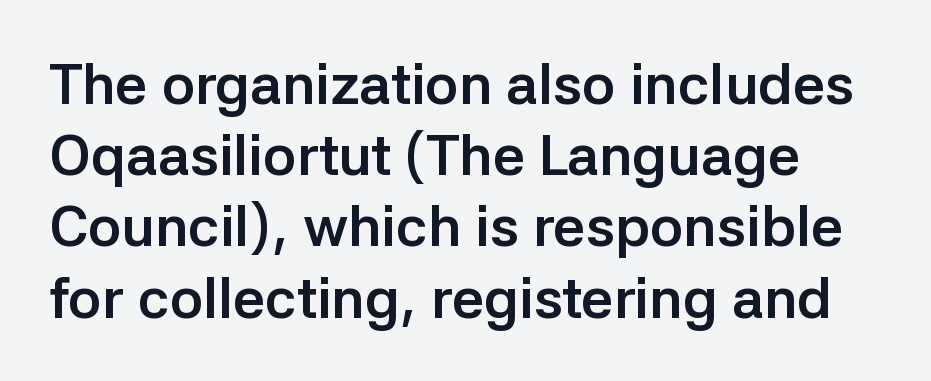
The image shows 57 px semibold sans-serif type, upright; set normal line spacing (1.25x), normal letter spacing, not underlined; low stroke contrast and a medium x-height.
